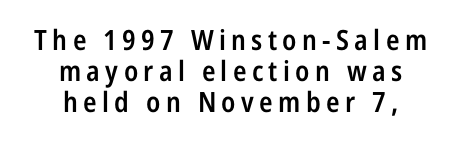
{"serif": "no", "italic": "no", "bold": "semi", "weight": "semibold", "width": "condensed", "stroke_contrast": "low", "x_height": "medium", "monospaced": "no", "underline": "no", "align": "center", "line_spacing": "tight", "line_spacing_ratio": 1.11, "glyph_px": 28}
